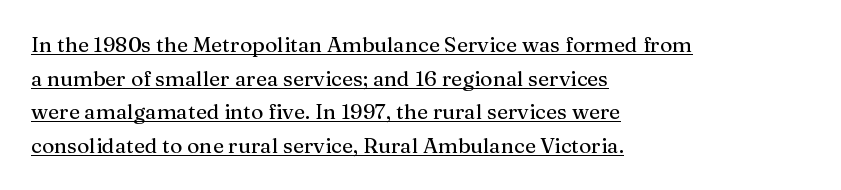
The image shows 21 px text type, upright; set left-aligned, normal line spacing (1.6x), normal letter spacing, underlined.
